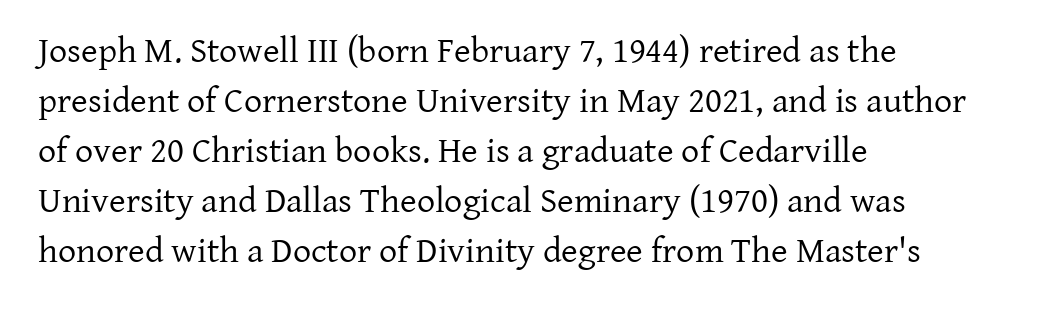
{"serif": "yes", "italic": "no", "bold": "no", "weight": "regular", "width": "normal", "stroke_contrast": "low", "x_height": "medium", "monospaced": "no", "underline": "no", "align": "left", "line_spacing": "normal", "line_spacing_ratio": 1.39, "letter_spacing": "normal", "letter_spacing_em": 0.0, "glyph_px": 36}
